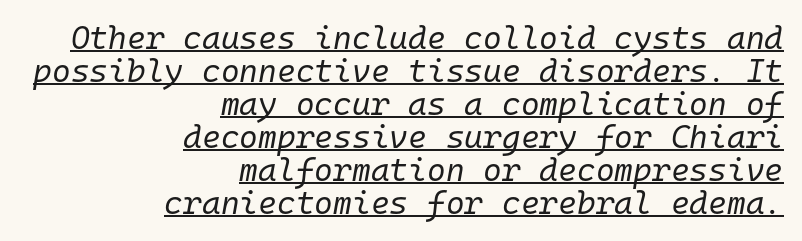
Q: Is the text bold? A: No.
Q: Is the text italic (slanted)? A: Yes, it leans right by about 10 degrees.
Q: Is the text underlined? A: Yes.
Q: How is the paragraph aligned? A: Right-aligned.
Q: Is the spacing between letters normal or unusually wide? A: Normal.
Q: Is the spacing between lines tight, normal or loose? A: Tight.
Q: Width (condensed, normal, or wide)? A: Normal.
Q: Stroke contrast? A: Low.
Q: x-height? A: Medium.
Q: Monospaced? A: Yes.
